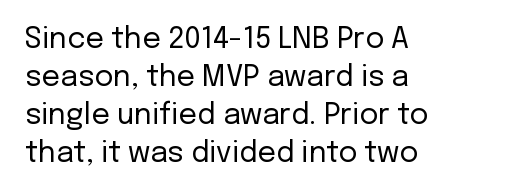
The image shows 29 px regular-weight sans-serif type, upright; set left-aligned, normal line spacing (1.31x), normal letter spacing, not underlined; low stroke contrast and a medium x-height.
